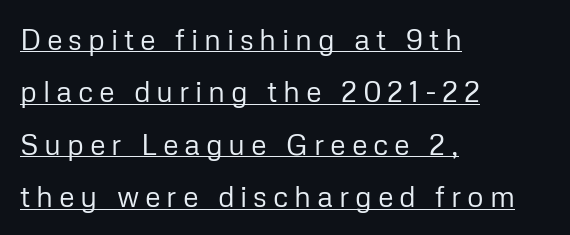
{"serif": "no", "italic": "no", "bold": "no", "weight": "regular", "width": "normal", "stroke_contrast": "low", "x_height": "medium", "monospaced": "no", "underline": "yes", "align": "left", "line_spacing_ratio": 1.81, "letter_spacing": "wide", "letter_spacing_em": 0.2, "glyph_px": 29}
